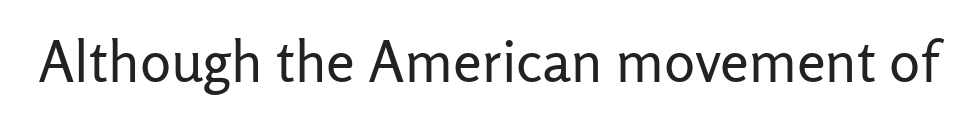
{"serif": "no", "italic": "no", "bold": "no", "weight": "regular", "width": "normal", "stroke_contrast": "low", "x_height": "medium", "monospaced": "no", "underline": "no", "letter_spacing": "normal", "letter_spacing_em": 0.0, "glyph_px": 58}
